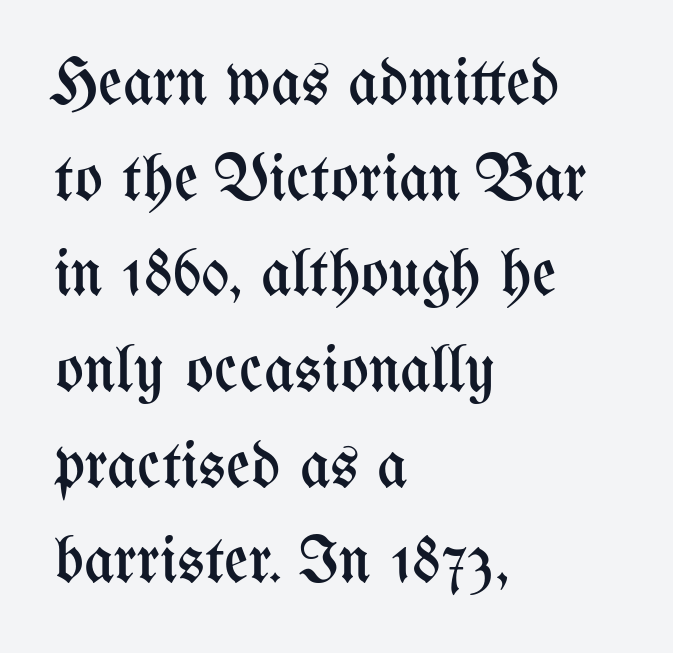
The image shows 66 px regular-weight, condensed type, upright; set left-aligned, normal line spacing (1.45x), normal letter spacing, not underlined; medium stroke contrast and a medium x-height.
